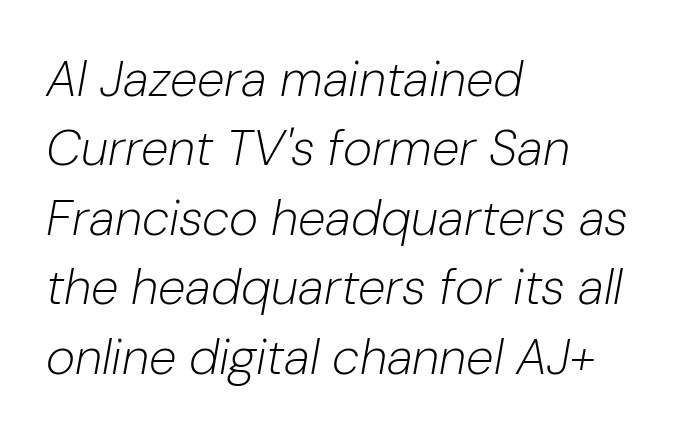
{"italic": "yes", "lean": "right", "slant_degrees": 10, "bold": "no", "weight": "light", "width": "normal", "stroke_contrast": "low", "x_height": "medium", "monospaced": "no", "underline": "no", "align": "left", "line_spacing": "normal", "line_spacing_ratio": 1.39, "letter_spacing": "normal", "letter_spacing_em": 0.0, "glyph_px": 50}
